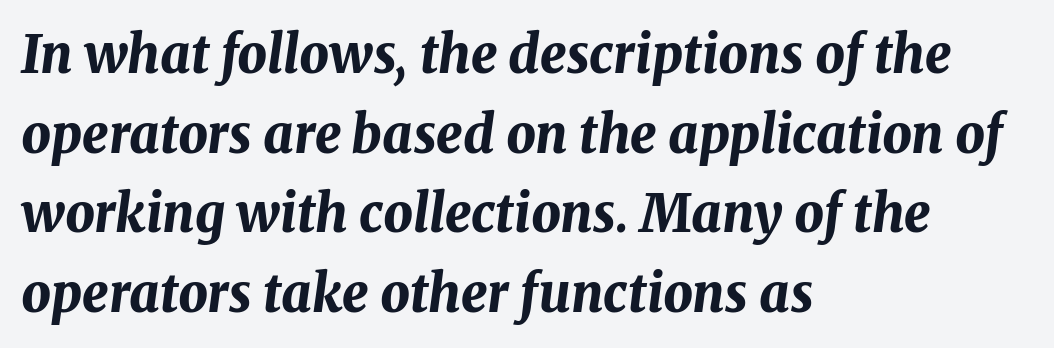
Q: Is the text bold? A: Yes.
Q: Is the text italic (slanted)? A: Yes, it leans right by about 8 degrees.
Q: Is the text underlined? A: No.
Q: How is the paragraph aligned? A: Left-aligned.
Q: Is the spacing between letters normal or unusually wide? A: Normal.
Q: Is the spacing between lines tight, normal or loose? A: Normal.
Q: Width (condensed, normal, or wide)? A: Normal.
Q: Stroke contrast? A: Medium.
Q: x-height? A: Medium.
Q: Monospaced? A: No.
